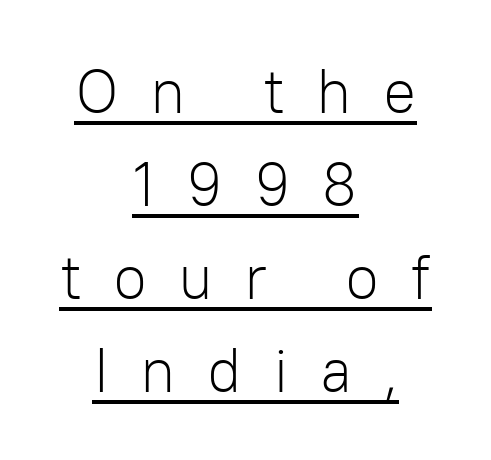
Vertical strokes here are truly vertical. Does the type have serifs? No, each stem ends abruptly. The paragraph shown floats in the horizontal middle. One glance says typical: line gaps are just what's usual.
